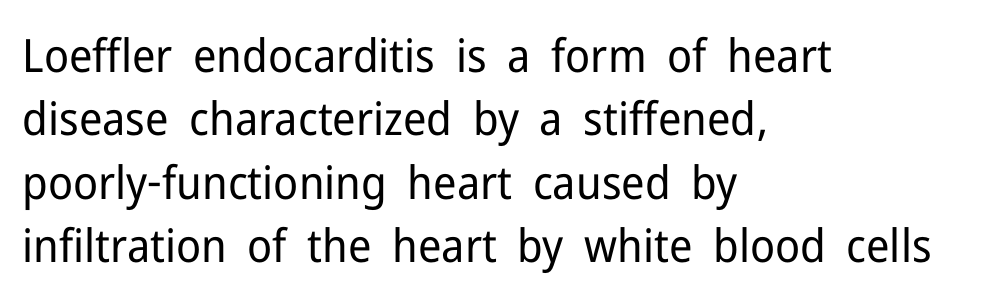
Q: Is the text bold? A: No.
Q: Is the text italic (slanted)? A: No, it is upright.
Q: Is the typeface a serif or a sans-serif typeface? A: Sans-serif.
Q: Is the text underlined? A: No.
Q: How is the paragraph aligned? A: Left-aligned.
Q: Is the spacing between letters normal or unusually wide? A: Normal.
Q: Is the spacing between lines tight, normal or loose? A: Normal.
Q: Width (condensed, normal, or wide)? A: Normal.
Q: Stroke contrast? A: Low.
Q: x-height? A: Medium.
Q: Monospaced? A: No.
